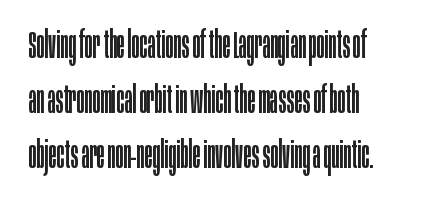
The image shows 37 px regular-weight, condensed sans-serif type, upright; set left-aligned, normal line spacing (1.48x), normal letter spacing, not underlined; low stroke contrast and a large x-height.
